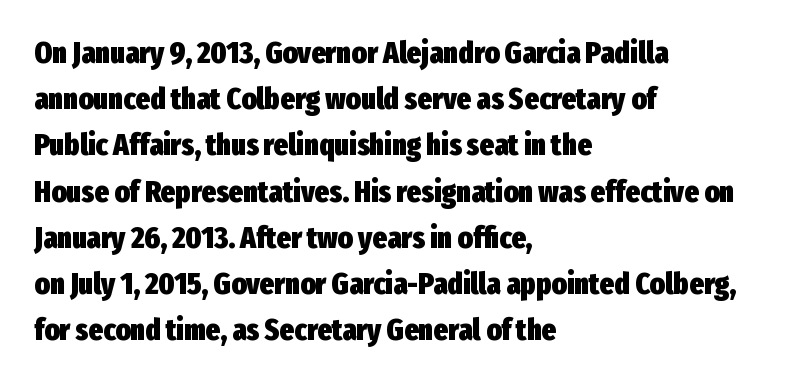
Spacing verdict: proportional, widths tailored to each character. Each letter's strokes conclude bluntly, with no projecting serifs. Underlining? Definitely not there. Pretty heavy lettering here — definitely bold. Nobody touched the tracking dial on this one.
